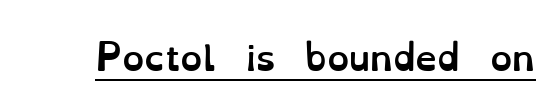
Students, note that the glyphs here touch the page at normal intervals. The passage shown is typed in a proportional face where columns would drift. Emphasis by weight is at full strength: bold. The axis of the letterforms is exactly vertical.
